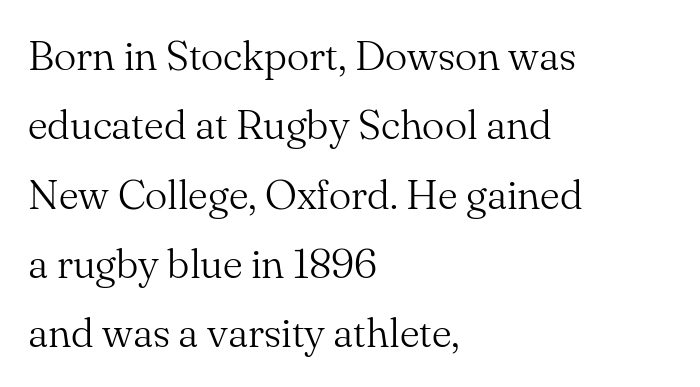
Honestly, the row spacing looks completely unremarkable. These glyphs show unthickened strokes, regular width or finer. Tall strokes in this sample are plumb rather than angled. Stroke terminals: seriffed.
